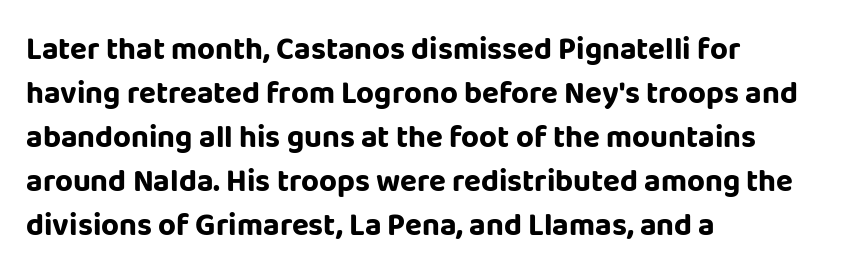
Do the characters align in a grid? No, the font is proportional. Characters follow at the spacing the type designer built in. The rendering anchors every line to the left-hand side. Emphasis by weight is at full strength: bold. Every stem runs plumb, perpendicular to the baseline.
